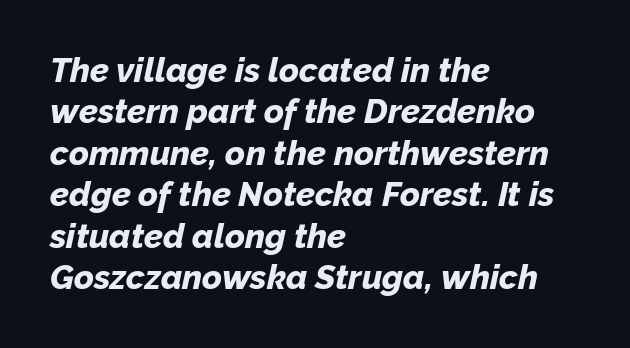
Q: Is the text bold? A: Yes.
Q: Is the text italic (slanted)? A: Yes, it leans right by about 12 degrees.
Q: Is the text underlined? A: No.
Q: How is the paragraph aligned? A: Left-aligned.
Q: Is the spacing between letters normal or unusually wide? A: Normal.
Q: Width (condensed, normal, or wide)? A: Normal.
Q: Stroke contrast? A: Low.
Q: x-height? A: Medium.
Q: Monospaced? A: No.
